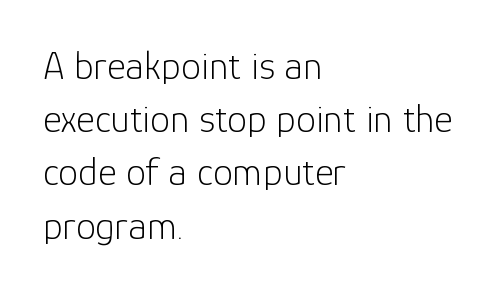
Q: Is the text bold? A: No.
Q: Is the text italic (slanted)? A: No, it is upright.
Q: Is the typeface a serif or a sans-serif typeface? A: Sans-serif.
Q: Is the text underlined? A: No.
Q: How is the paragraph aligned? A: Left-aligned.
Q: Is the spacing between letters normal or unusually wide? A: Normal.
Q: Is the spacing between lines tight, normal or loose? A: Normal.
Q: Width (condensed, normal, or wide)? A: Normal.
Q: Stroke contrast? A: Low.
Q: x-height? A: Medium.
Q: Monospaced? A: No.
